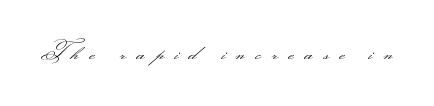
{"bold": "no", "underline": "no", "letter_spacing": "wide", "letter_spacing_em": 0.48, "glyph_px": 22}
